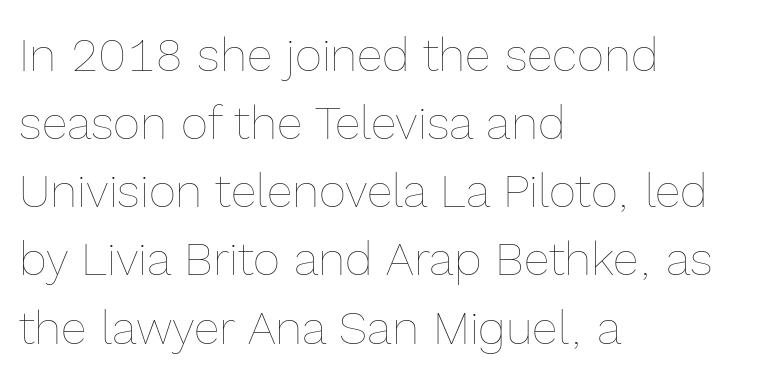
{"italic": "no", "bold": "no", "weight": "thin", "width": "normal", "x_height": "medium", "monospaced": "no", "underline": "no", "align": "left", "line_spacing": "normal", "line_spacing_ratio": 1.45, "letter_spacing": "normal", "letter_spacing_em": 0.0, "glyph_px": 47}
